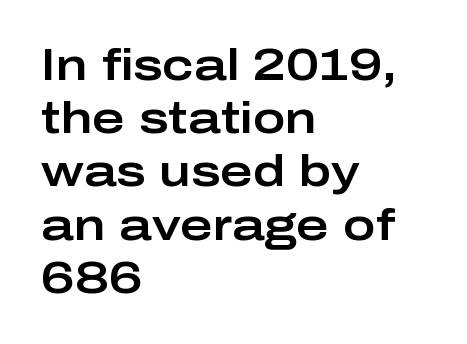
Leftover space on each line is placed entirely after the last word. This sample has the flowing, uneven cadence of proportional lettering. Has an underline been added? It has not. Font category for this specimen: sans-serif. The rendering keeps characters at their native spacing. It's the straight-up-and-down kind of type.
